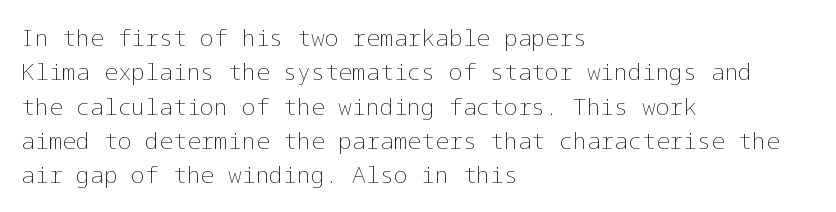
{"italic": "no", "bold": "no", "underline": "no", "align": "left", "line_spacing": "normal", "line_spacing_ratio": 1.49, "letter_spacing": "normal", "letter_spacing_em": 0.0, "glyph_px": 23}
